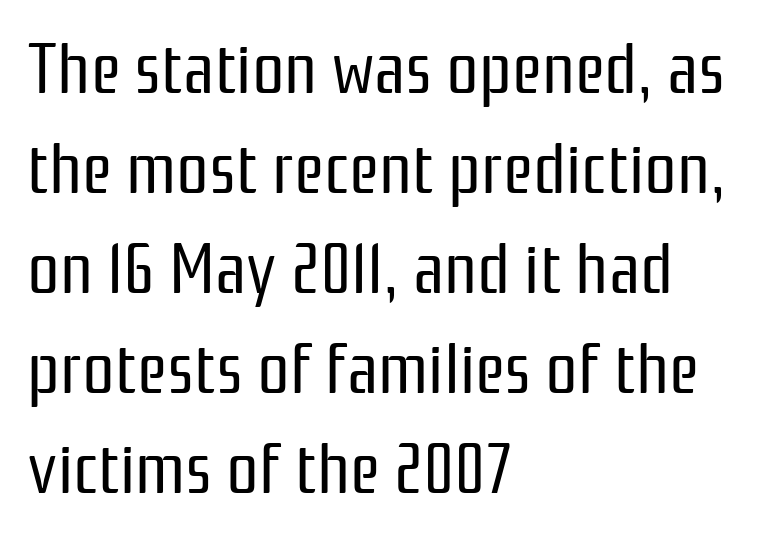
Type style note: lacks serifs. The lines sit at an ordinary, default distance from one another. The paragraph shown leans on its left margin. The lettering holds an erect, upright posture throughout.
